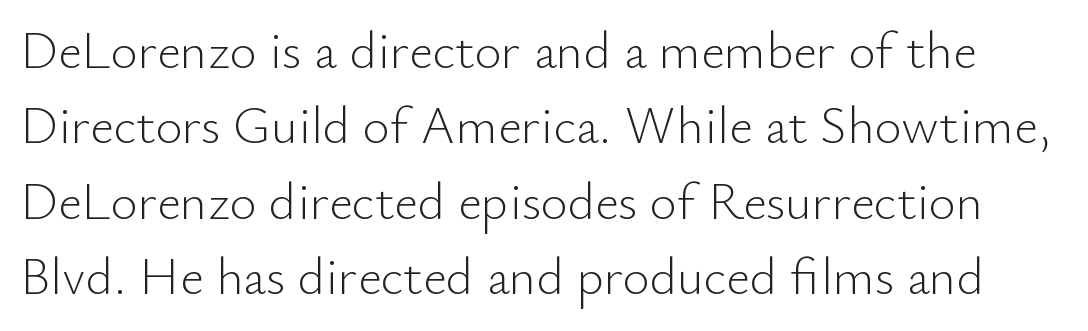
{"serif": "no", "italic": "no", "bold": "no", "weight": "light", "width": "normal", "stroke_contrast": "low", "x_height": "small", "monospaced": "no", "underline": "no", "line_spacing": "normal", "line_spacing_ratio": 1.45, "letter_spacing": "normal", "letter_spacing_em": 0.0, "glyph_px": 52}
